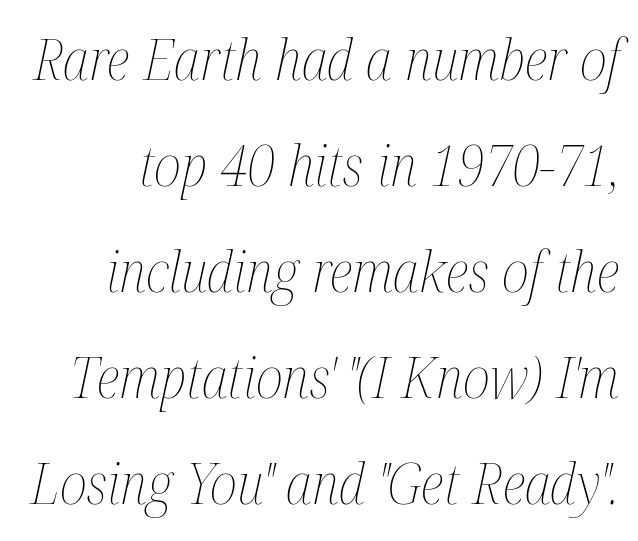
The image shows 57 px thin, condensed type, italic (leaning right); set line spacing 1.86x, normal letter spacing, not underlined; medium stroke contrast and a medium x-height.
